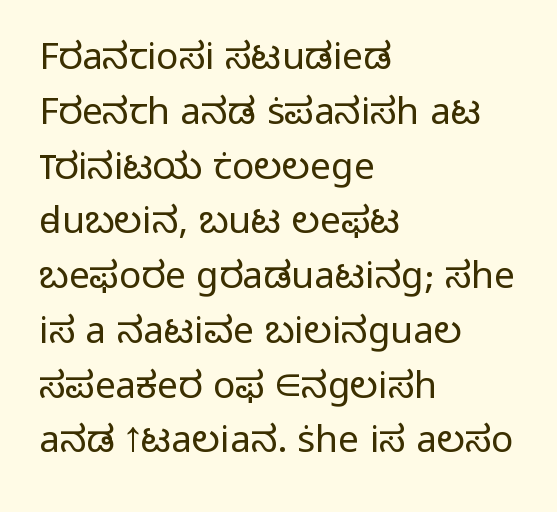
{"serif": "no", "italic": "no", "bold": "no", "weight": "light", "width": "normal", "stroke_contrast": "low", "x_height": "medium", "monospaced": "no", "underline": "no", "align": "left", "line_spacing": "normal", "line_spacing_ratio": 1.48, "letter_spacing": "normal", "letter_spacing_em": 0.0, "glyph_px": 37}
